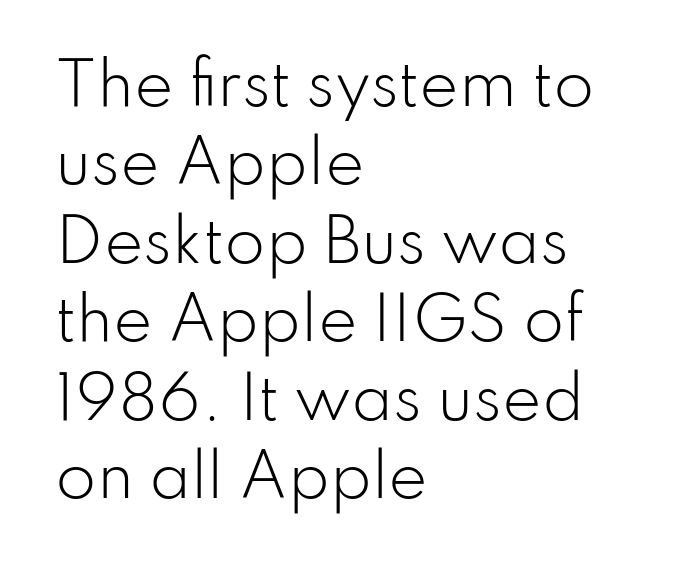
Character widths vary here, with narrow letters taking less room than wide ones. The strip under each line holds only bare page. Serif or sans? Sans — the stroke terminals are bare. Reading down the column, the eye jumps a familiar distance to each next line. All the whitespace from short lines collects on the right.
